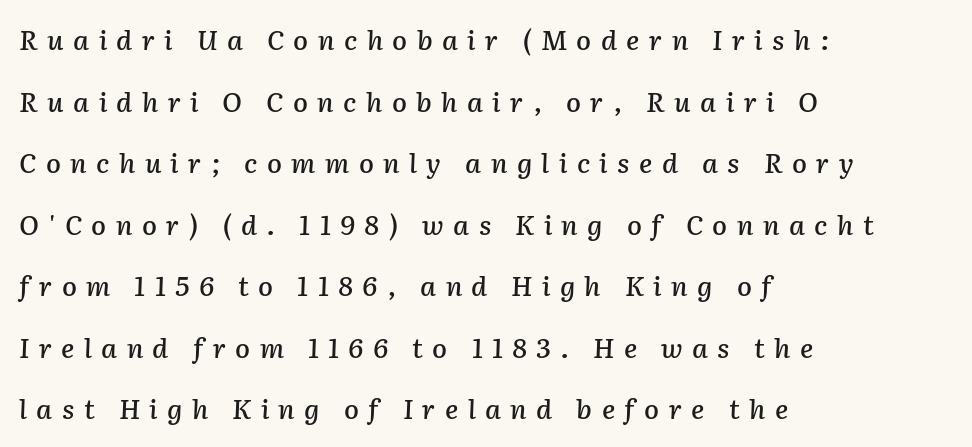
{"italic": "yes", "lean": "right", "slant_degrees": 2, "underline": "no", "align": "left", "line_spacing": "loose", "line_spacing_ratio": 2.28, "letter_spacing": "wide", "letter_spacing_em": 0.35, "glyph_px": 27}
